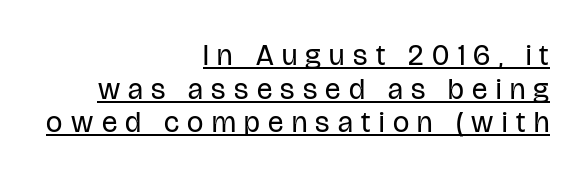
Note the varied advance widths — an 'i' is clearly narrower than an 'm'. The designer went with a sans here, leaving each stem footless. Every character sits straight up, as roman type does. This rendering features underlined lettering. Typeset ragged left — the right edge is the straight one. The letterforms sit at book weight or below.
